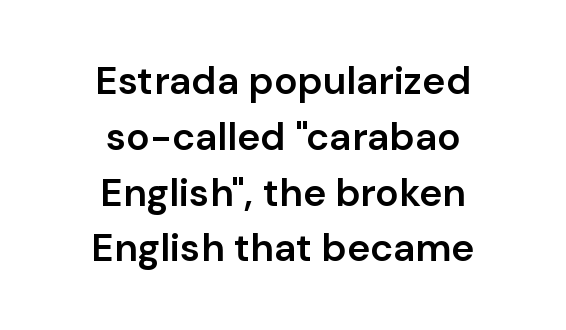
Characters remain perfectly vertical along every line. The space beneath each line is pristine and unruled. A bit beefed up — I'd call it semibold rather than bold. The rendering positions every line midway between the sides.
